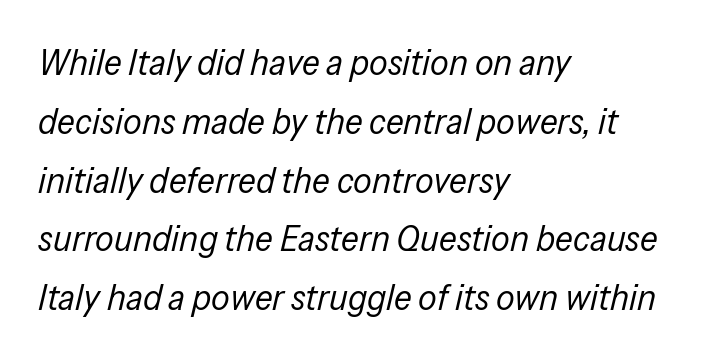
Stem width sits at or under what a default text font uses. Vertical spacing — default. These lines are rendered in a variable-pitch font. Words float on clear page, feet unadorned. You could call the tracking neutral — neither tight nor loose.
